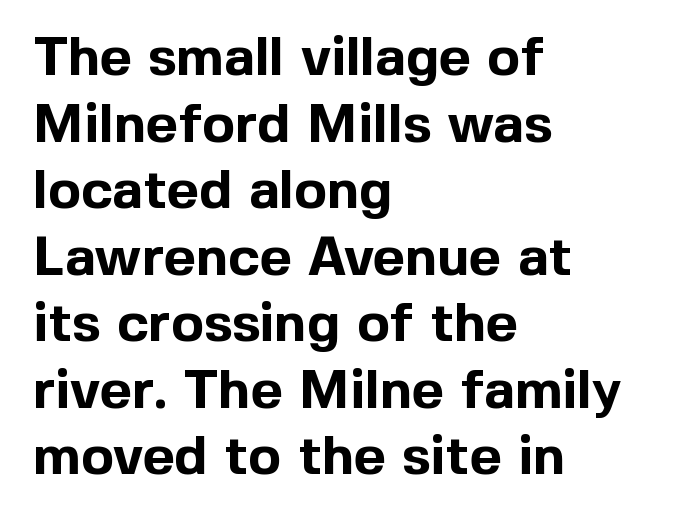
Q: Is the text bold? A: Yes.
Q: Is the text italic (slanted)? A: No, it is upright.
Q: Is the typeface a serif or a sans-serif typeface? A: Sans-serif.
Q: Is the text underlined? A: No.
Q: How is the paragraph aligned? A: Left-aligned.
Q: Is the spacing between letters normal or unusually wide? A: Normal.
Q: Width (condensed, normal, or wide)? A: Normal.
Q: x-height? A: Medium.
Q: Monospaced? A: No.
